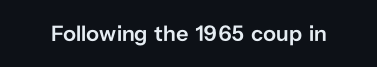
{"italic": "no", "bold": "semi", "underline": "no", "letter_spacing": "normal", "letter_spacing_em": 0.0, "glyph_px": 22}
